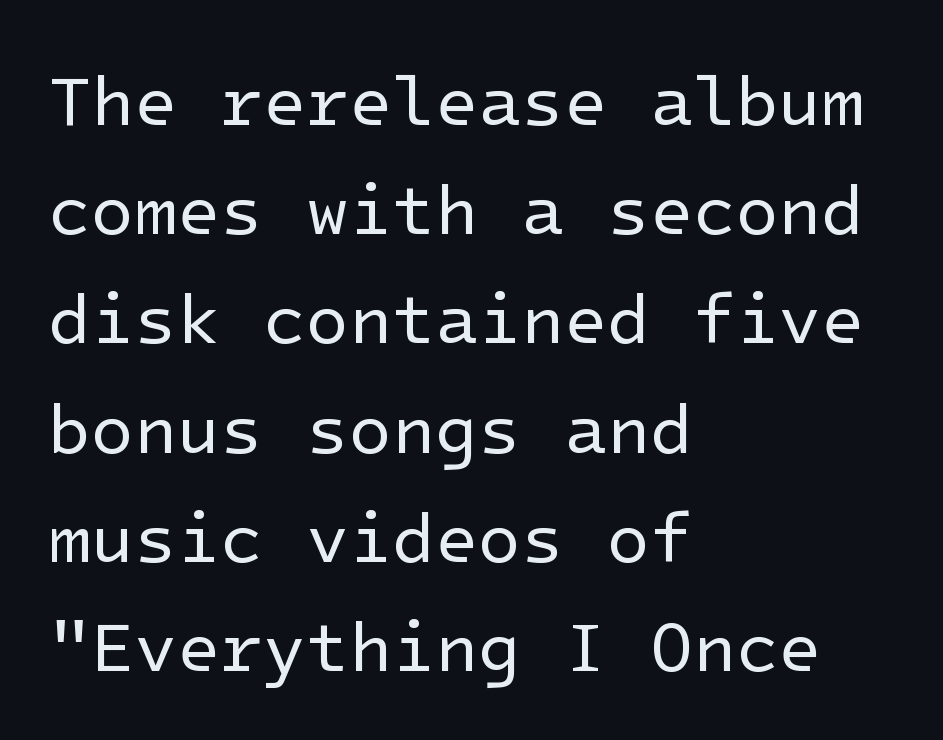
You could call the tracking neutral — neither tight nor loose. The weight tops out at a normal text grade. You can tell from the bare stems that sans-serif type was used. Leading: standard.
